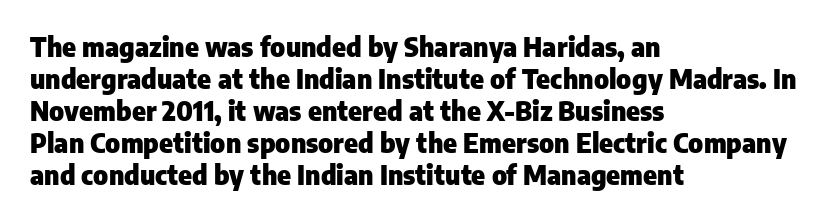
Alignment: flush left. A clean baseline with only descenders dipping below it. Vertical strokes here are truly vertical. Every letter is thick-stroked: bold, no question. A typesetter would call this zero additional tracking.
